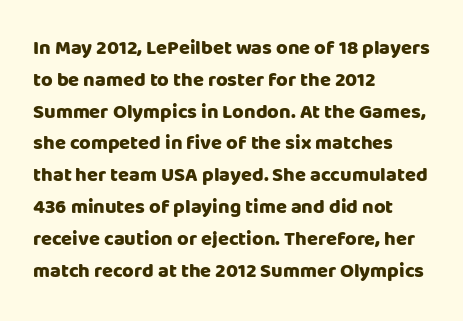
The image shows 20 px bold type, upright; set left-aligned, normal line spacing (1.59x), normal letter spacing, not underlined.
